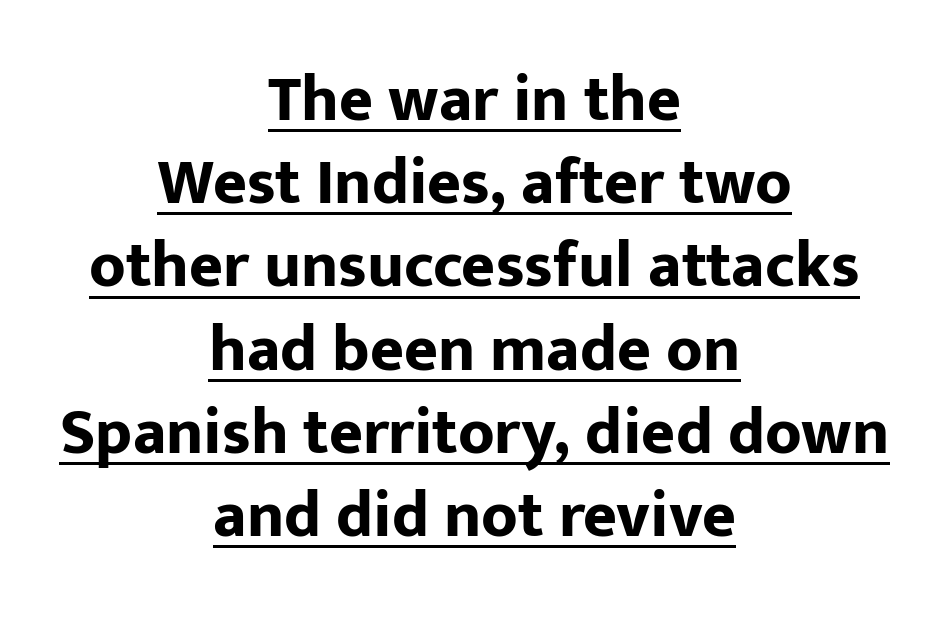
Character widths vary here, with narrow letters taking less room than wide ones. Students, this is bold: see how much ink each stroke carries. Note: no serifs on the glyphs. Caption: multi-line text, centered on the measure.
